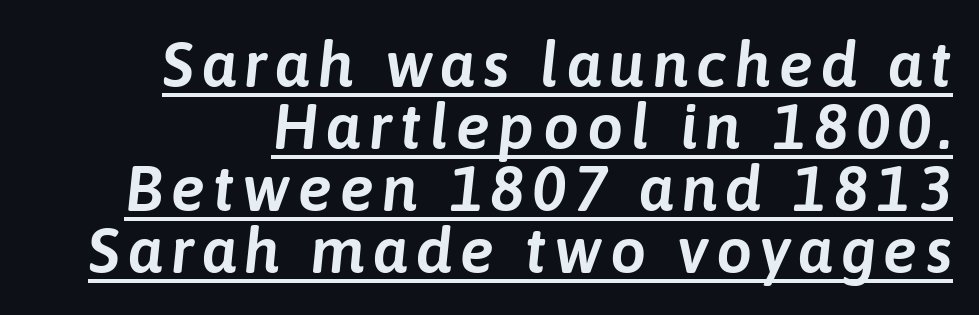
{"italic": "yes", "lean": "right", "slant_degrees": 6, "width": "normal", "stroke_contrast": "low", "x_height": "medium", "monospaced": "no", "underline": "yes", "line_spacing": "tight", "line_spacing_ratio": 0.97, "glyph_px": 64}
